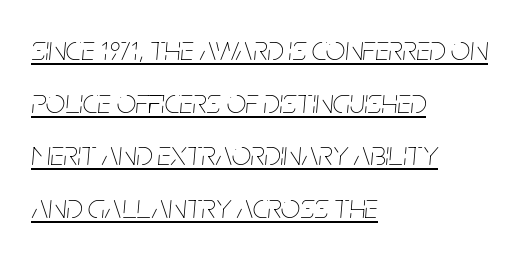
Look at the tracking — it's just the regular setting, nothing added. Is this a fixed-width face? No — the glyphs have proportional, varying widths. A baseline rule has been typeset under these characters. Compared with ordinary roman type, these characters are visibly tilted.
